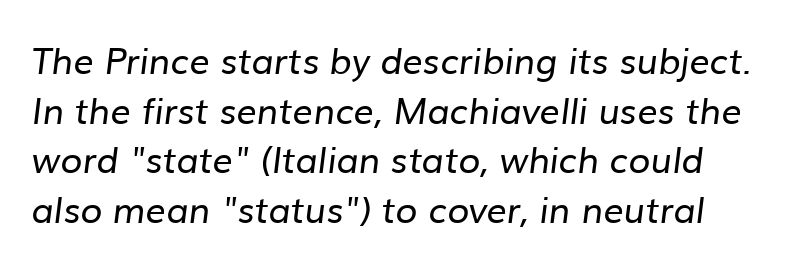
Q: Is the text bold? A: No.
Q: Is the typeface a serif or a sans-serif typeface? A: Sans-serif.
Q: Is the text underlined? A: No.
Q: Is the spacing between letters normal or unusually wide? A: Normal.
Q: Is the spacing between lines tight, normal or loose? A: Normal.
Q: Width (condensed, normal, or wide)? A: Normal.
Q: Stroke contrast? A: Low.
Q: x-height? A: Medium.
Q: Monospaced? A: No.
